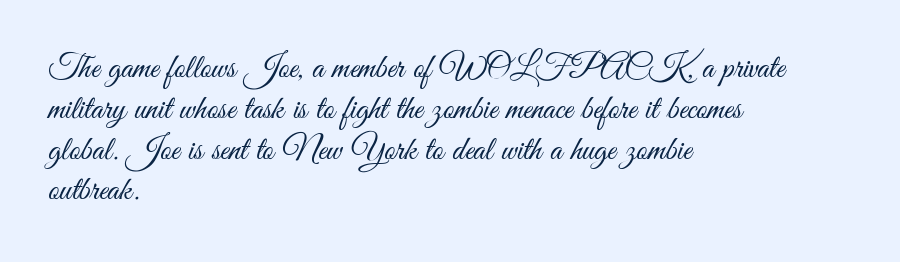
{"serif": "no", "bold": "no", "weight": "light", "width": "condensed", "stroke_contrast": "medium", "x_height": "small", "monospaced": "no", "underline": "no", "align": "left", "line_spacing_ratio": 1.2, "letter_spacing": "normal", "letter_spacing_em": 0.0, "glyph_px": 34}
